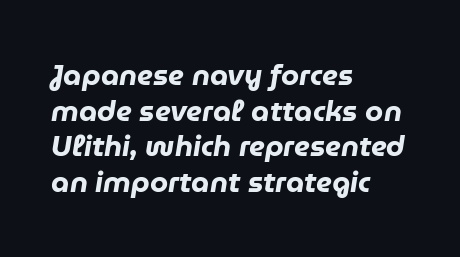
The image shows 29 px heavy type, italic (leaning right); set left-aligned, line spacing 1.23x, normal letter spacing, not underlined; low stroke contrast and a medium x-height.
